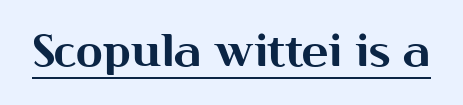
No italicization has been applied; the sample stays upright. Has an underline been added? It has. The line texture is even and compact thanks to regular tracking. This rendering employs a face without finishing strokes, i.e., a sans-serif. These lines are rendered in a variable-pitch font.
